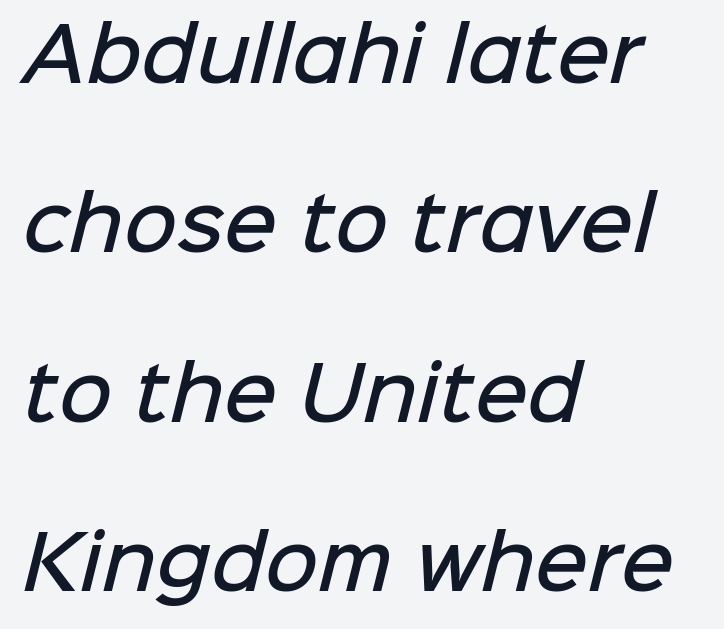
{"serif": "no", "bold": "semi", "weight": "semibold", "width": "normal", "stroke_contrast": "low", "x_height": "medium", "monospaced": "no", "underline": "no", "align": "left", "line_spacing": "loose", "line_spacing_ratio": 2.32, "letter_spacing": "normal", "letter_spacing_em": 0.0, "glyph_px": 73}
